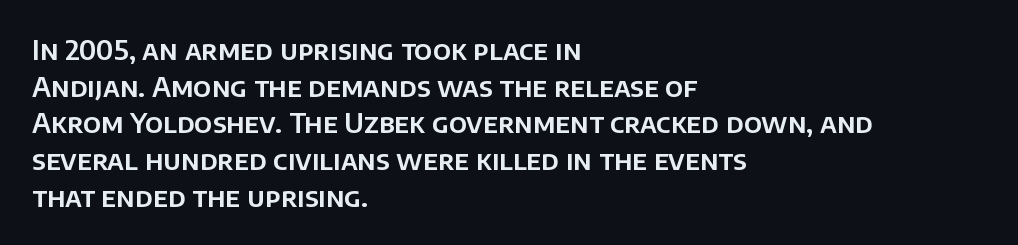
The image shows 27 px text type, upright; set left-aligned, normal line spacing (1.36x), normal letter spacing, not underlined.
